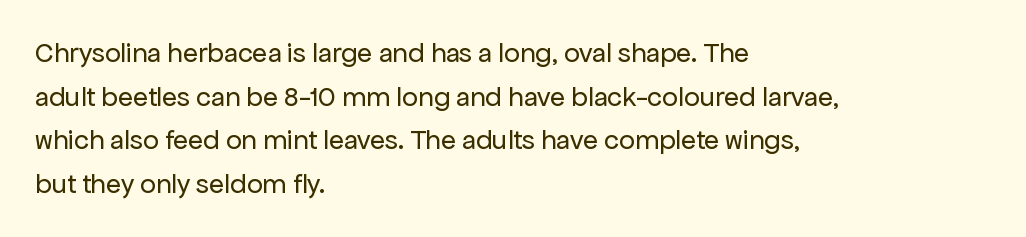
The horizontal fit of the characters is conventional and even. Is the block centered? No — it sits flush against the left margin. Do the letters lean? They stand straight. Honestly, the row spacing looks completely unremarkable. Just letters on the line, the space beneath them empty. These glyphs show unthickened strokes, regular width or finer.
